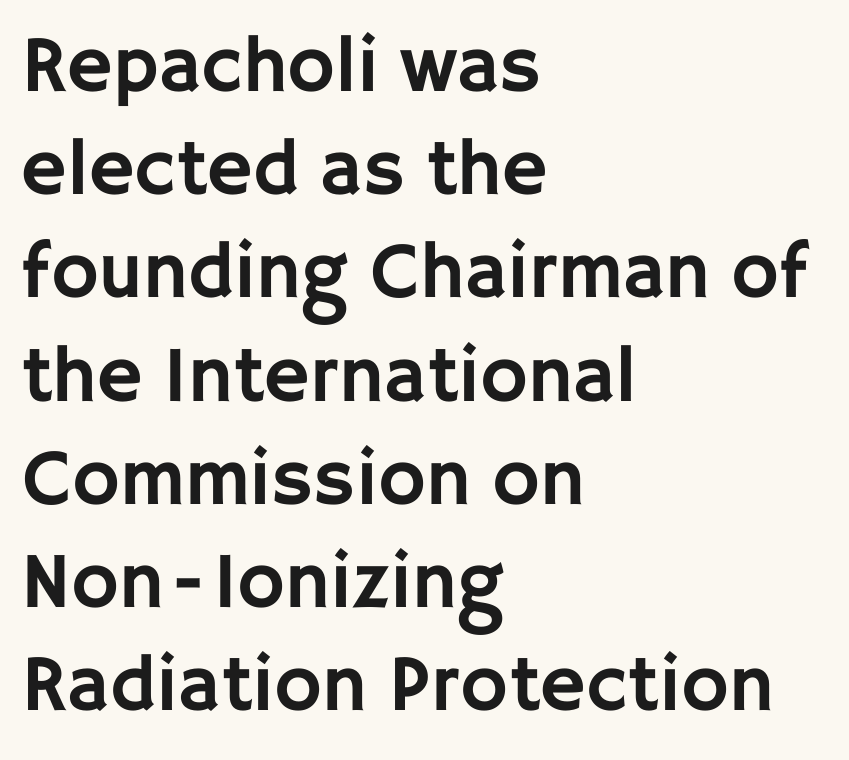
Q: Is the text italic (slanted)? A: No, it is upright.
Q: Is the typeface a serif or a sans-serif typeface? A: Sans-serif.
Q: Is the text underlined? A: No.
Q: How is the paragraph aligned? A: Left-aligned.
Q: Is the spacing between letters normal or unusually wide? A: Normal.
Q: Is the spacing between lines tight, normal or loose? A: Normal.
Q: Width (condensed, normal, or wide)? A: Normal.
Q: Stroke contrast? A: Low.
Q: x-height? A: Large.
Q: Monospaced? A: No.
